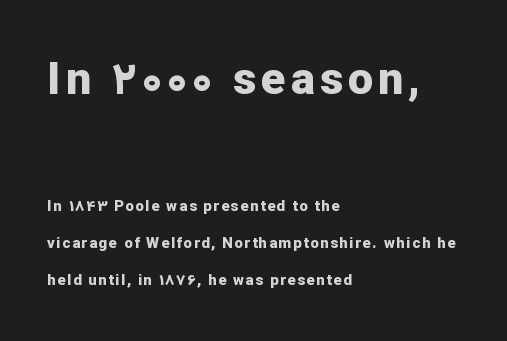
{"serif": "no", "italic": "no", "bold": "yes", "weight": "bold", "width": "normal", "stroke_contrast": "low", "x_height": "medium", "monospaced": "no", "underline": "no", "align": "left", "line_spacing": "loose", "line_spacing_ratio": 2.48, "larger_block": "first", "size_ratio": 3.0, "glyph_px": 45}
